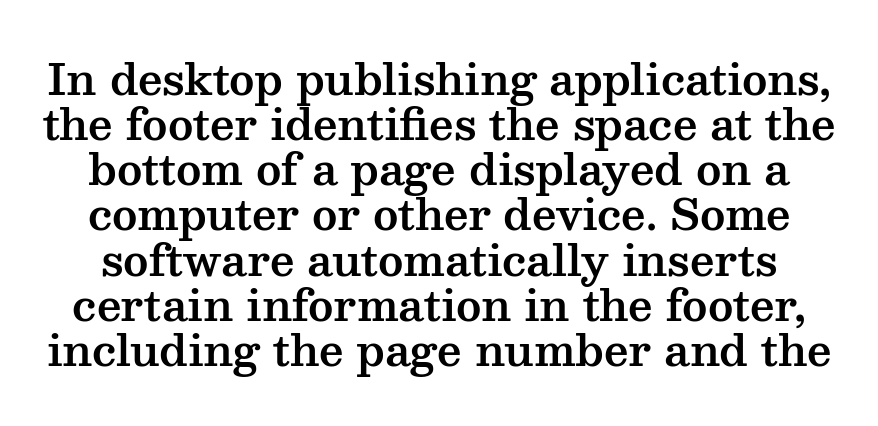
Q: Is the text italic (slanted)? A: No, it is upright.
Q: Is the typeface a serif or a sans-serif typeface? A: Serif.
Q: Is the text underlined? A: No.
Q: Is the spacing between letters normal or unusually wide? A: Normal.
Q: Is the spacing between lines tight, normal or loose? A: Tight.
Q: Width (condensed, normal, or wide)? A: Wide.
Q: Stroke contrast? A: Medium.
Q: x-height? A: Medium.
Q: Monospaced? A: No.
